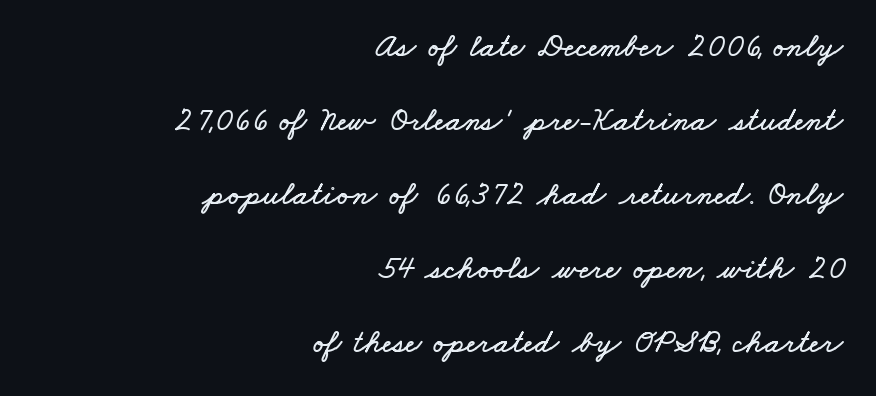
{"width": "wide", "stroke_contrast": "low", "x_height": "small", "monospaced": "no", "underline": "no", "align": "right", "line_spacing": "loose", "line_spacing_ratio": 2.24, "letter_spacing": "normal", "letter_spacing_em": 0.0, "glyph_px": 33}
